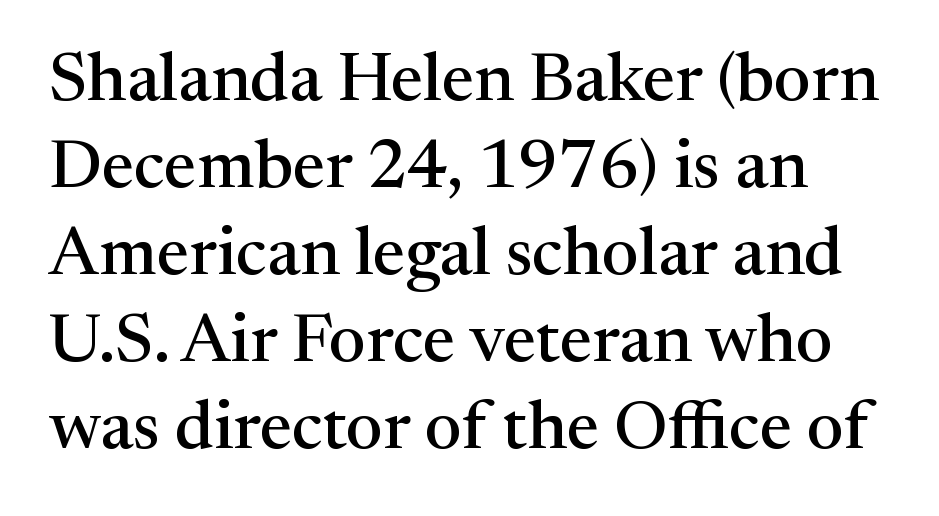
{"serif": "yes", "italic": "no", "width": "normal", "stroke_contrast": "medium", "x_height": "medium", "monospaced": "no", "underline": "no", "line_spacing": "normal", "line_spacing_ratio": 1.26, "letter_spacing": "normal", "letter_spacing_em": 0.0, "glyph_px": 69}
